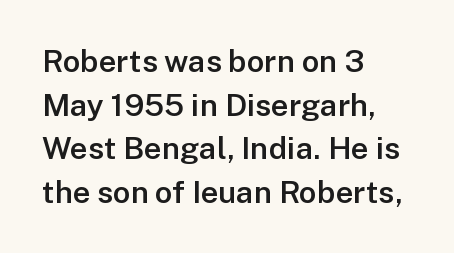
These lines keep a tight, regular rhythm from letter to letter. The string is rendered with underlining switched off. If you drew a line through each stem, it would be perfectly vertical. The block of text has a typical density, with ordinary space between rows. Emphasis by weight is partial: semibold.
